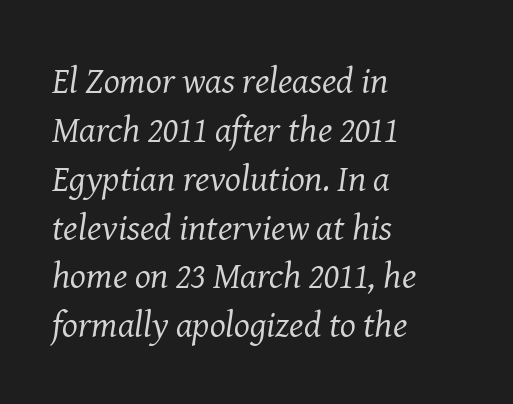
The image shows 37 px regular-weight serif type, italic (leaning right); set left-aligned, normal line spacing (1.32x), normal letter spacing, not underlined; medium stroke contrast and a medium x-height.
